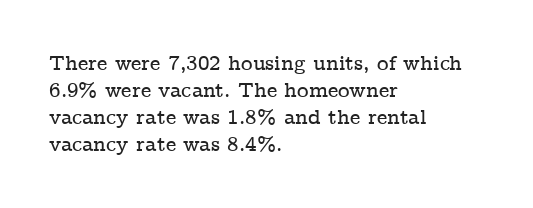
One-word summary of the alignment: left. The words here are not underlined. The passage shown stacks its lines at a standard gap. These lines were composed using upright roman letters.
